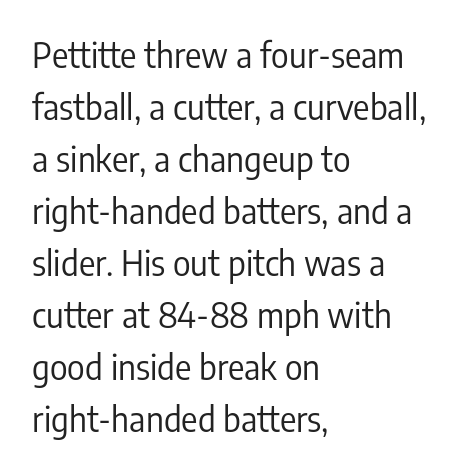
A roman cut, with each character standing at attention. This is sans-serif lettering, the kind often seen on screens and signage. Visually the block forms a straight wall on the left and a jagged coastline on the right. Character widths vary here, with narrow letters taking less room than wide ones.
